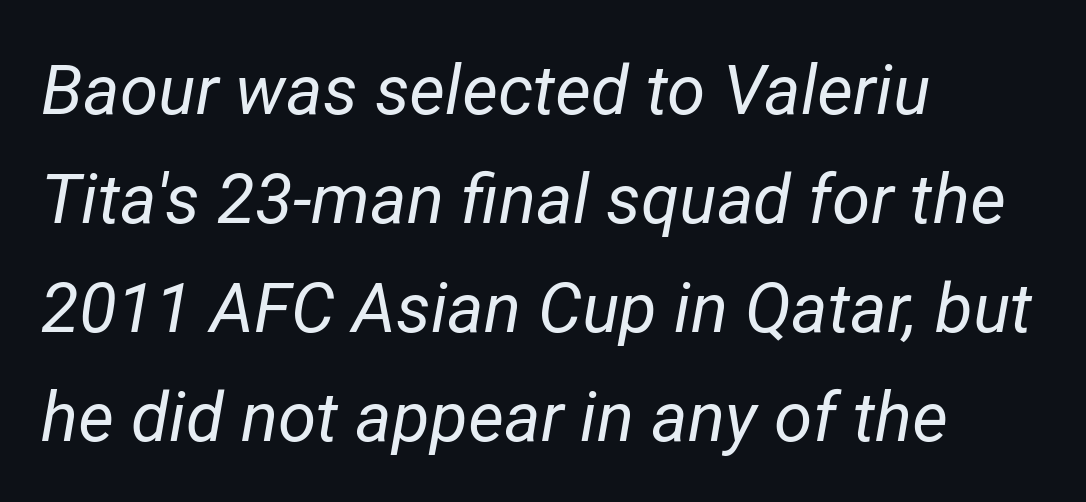
{"italic": "yes", "lean": "right", "slant_degrees": 12, "bold": "no", "weight": "regular", "width": "normal", "stroke_contrast": "low", "x_height": "medium", "monospaced": "no", "underline": "no", "align": "left", "line_spacing": "normal", "line_spacing_ratio": 1.58, "letter_spacing": "normal", "letter_spacing_em": 0.0, "glyph_px": 69}
